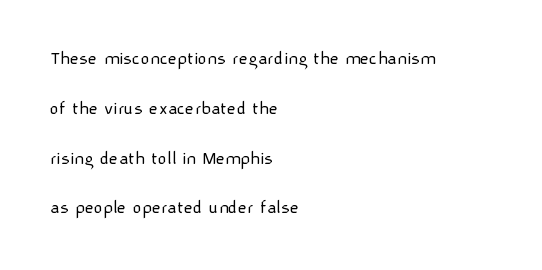
The image shows 20 px text type, upright; set left-aligned, loose line spacing (2.49x), normal letter spacing, not underlined.
